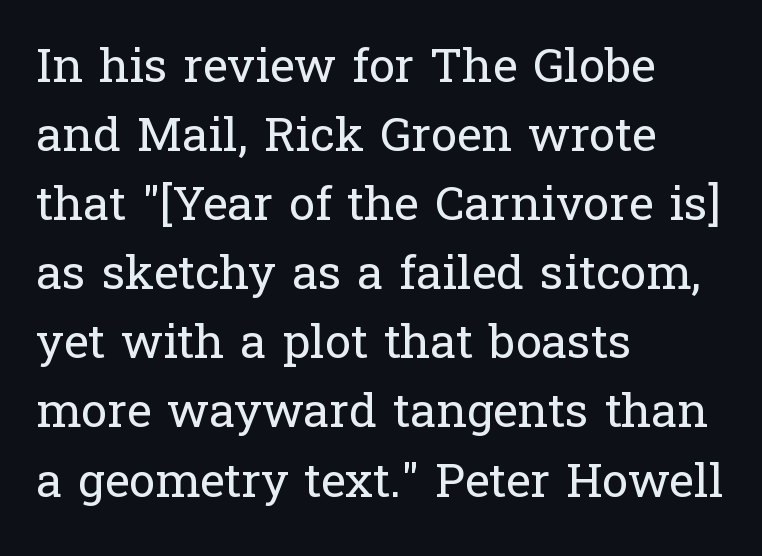
Unlike a clean sans, this face finishes its strokes with serifs. Do the characters align in a grid? No, the font is proportional. A student would call this left alignment; a typographer would say flush left, rag right. Interline gaps are of average width in this sample. Weight: in the light-to-regular range. Between one letter and the next there's only the usual sliver of space.
